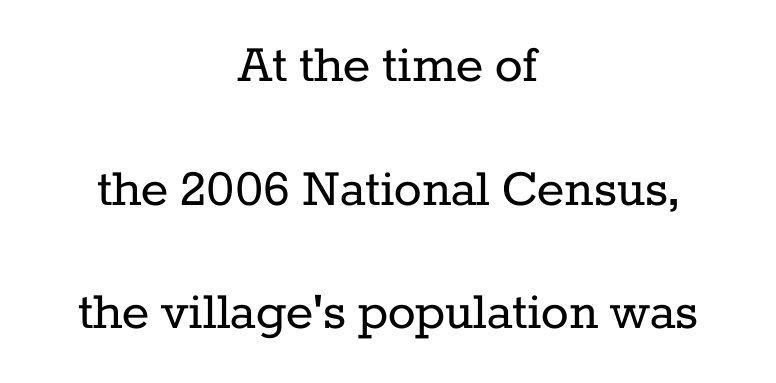
Q: Is the text bold? A: No.
Q: Is the text italic (slanted)? A: No, it is upright.
Q: Is the typeface a serif or a sans-serif typeface? A: Serif.
Q: Is the text underlined? A: No.
Q: How is the paragraph aligned? A: Centered.
Q: Is the spacing between letters normal or unusually wide? A: Normal.
Q: Is the spacing between lines tight, normal or loose? A: Loose.
Q: Width (condensed, normal, or wide)? A: Normal.
Q: Stroke contrast? A: Low.
Q: x-height? A: Medium.
Q: Monospaced? A: No.
